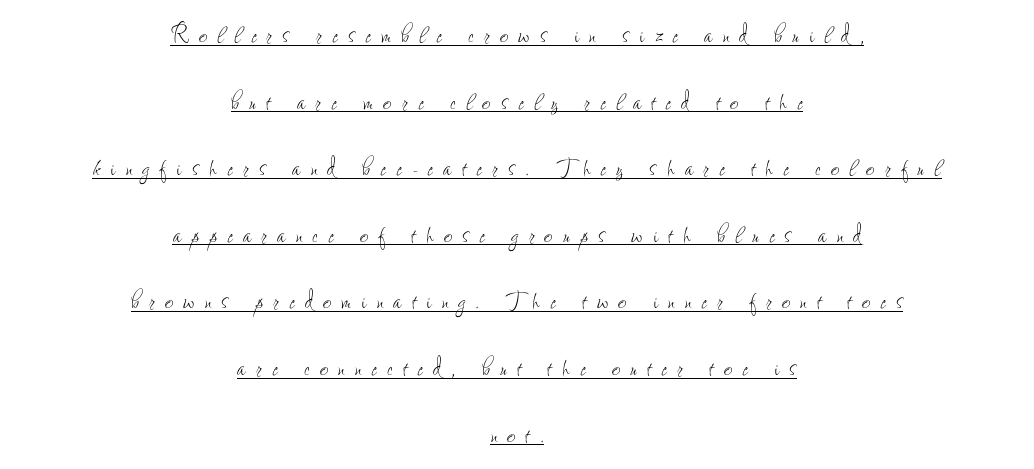
Somebody hit Ctrl+U on this one — the words are underlined. Notice the wide empty band between every row — that's loose leading. Students, note that the glyphs here are deliberately spaced far apart. Compared with a flush-left layout, this one balances lines on the center instead. Note the varied advance widths — an 'i' is clearly narrower than an 'm'.
